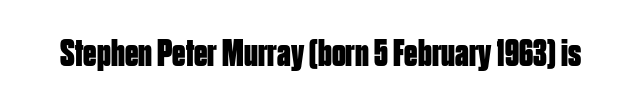
{"serif": "no", "italic": "no", "bold": "yes", "weight": "bold", "width": "condensed", "stroke_contrast": "low", "x_height": "large", "monospaced": "no", "underline": "no", "letter_spacing": "normal", "letter_spacing_em": 0.0, "glyph_px": 38}
